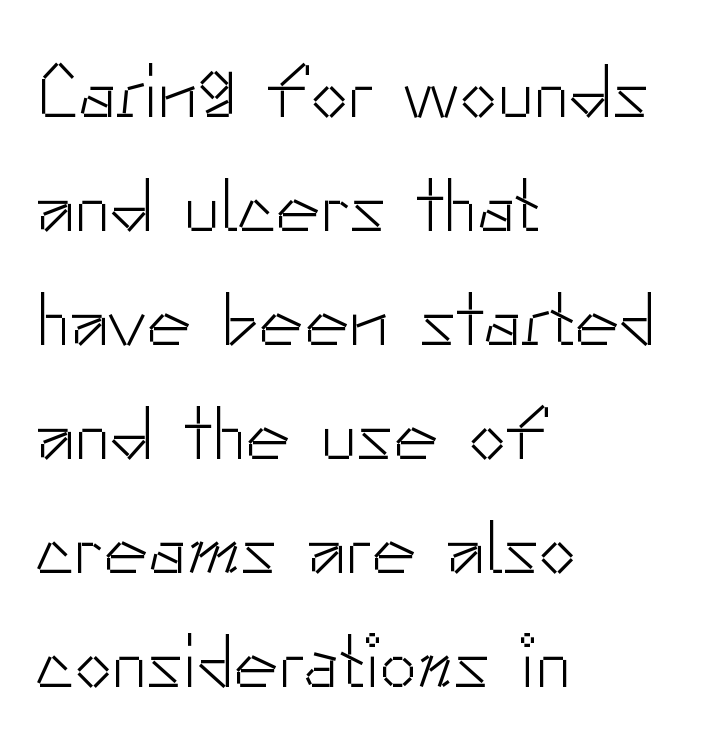
This block has exactly the height ordinary leading produces. Posture: straight, roman, zero tilt. Line beginnings align vertically; line endings do not. Clear beneath every line of the passage. Is the stroke heavy? The answer is a plain regular-or-lighter. Font category for this specimen: sans-serif.
